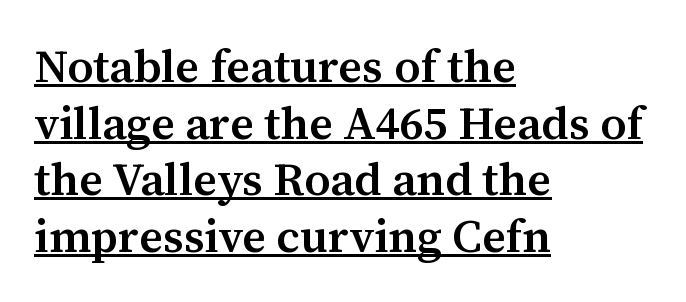
Q: Is the text bold? A: Semi-bold.
Q: Is the text italic (slanted)? A: No, it is upright.
Q: Is the typeface a serif or a sans-serif typeface? A: Serif.
Q: Is the text underlined? A: Yes.
Q: How is the paragraph aligned? A: Left-aligned.
Q: Is the spacing between letters normal or unusually wide? A: Normal.
Q: Width (condensed, normal, or wide)? A: Normal.
Q: Stroke contrast? A: Medium.
Q: x-height? A: Medium.
Q: Monospaced? A: No.
